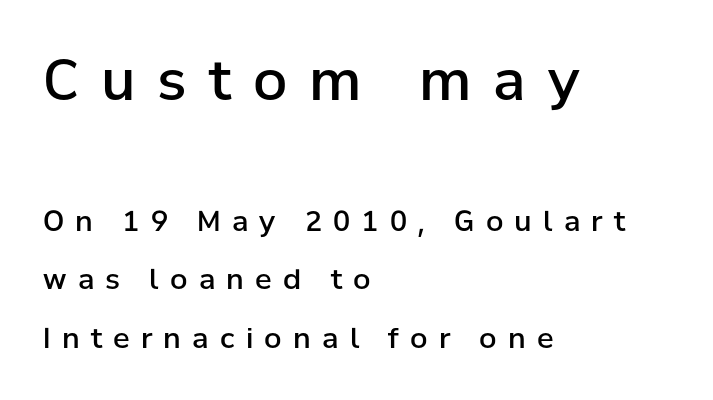
A typesetter would label this face a sans. The setting favours the left margin, as ordinary paragraphs usually do. The space directly below the letters is spotless. This layout puts the oversized block above and the modest block below.
